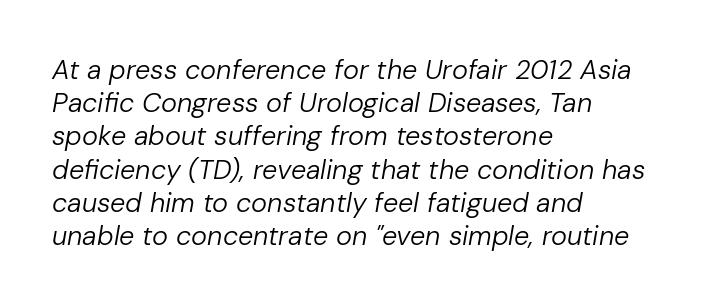
Q: Is the text bold? A: No.
Q: Is the text italic (slanted)? A: Yes, it leans right by about 10 degrees.
Q: Is the text underlined? A: No.
Q: How is the paragraph aligned? A: Left-aligned.
Q: Is the spacing between letters normal or unusually wide? A: Normal.
